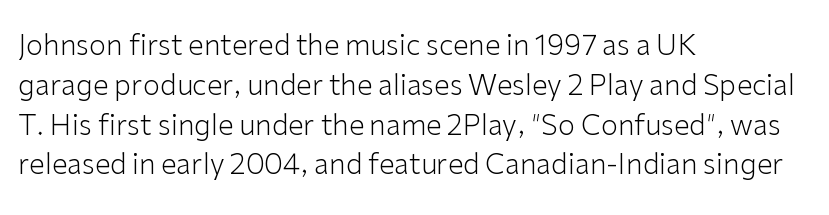
Q: Is the text bold? A: No.
Q: Is the text italic (slanted)? A: No, it is upright.
Q: Is the typeface a serif or a sans-serif typeface? A: Sans-serif.
Q: Is the text underlined? A: No.
Q: How is the paragraph aligned? A: Left-aligned.
Q: Is the spacing between letters normal or unusually wide? A: Normal.
Q: Is the spacing between lines tight, normal or loose? A: Normal.
Q: Width (condensed, normal, or wide)? A: Normal.
Q: Stroke contrast? A: Low.
Q: x-height? A: Medium.
Q: Monospaced? A: No.
